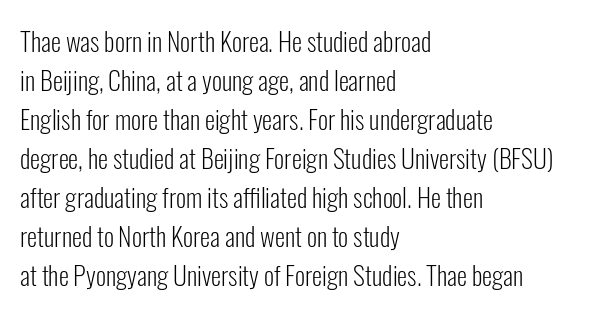
The image shows 26 px text type, upright; set left-aligned, normal line spacing (1.5x), normal letter spacing, not underlined.
